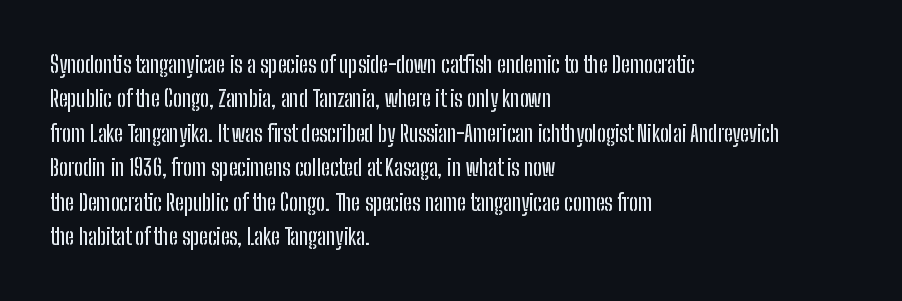
The image shows 23 px text type, upright; set left-aligned, normal line spacing (1.5x), normal letter spacing, not underlined.
